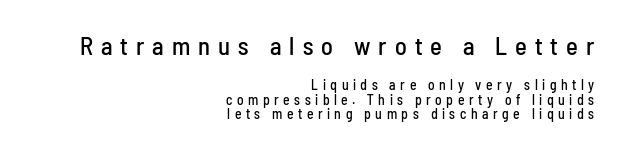
The image shows 25 px text type, upright; set right-aligned, tight line spacing (1.04x), unusually wide letter spacing (+0.32 em), not underlined; the first (top) block is 1.79x larger.
